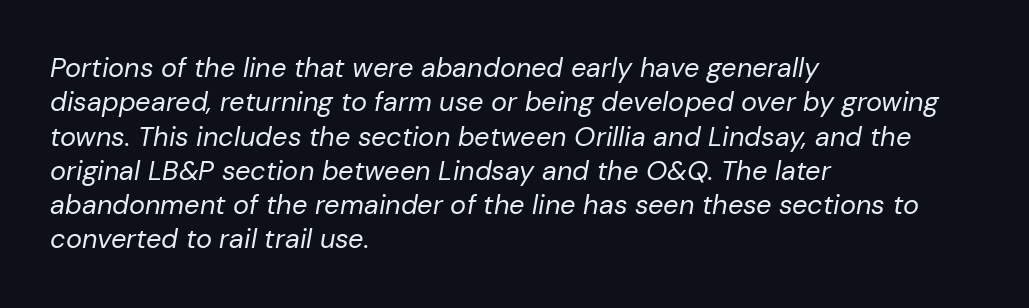
Q: Is the text bold? A: No.
Q: Is the text italic (slanted)? A: Yes, it leans right by about 10 degrees.
Q: Is the text underlined? A: No.
Q: How is the paragraph aligned? A: Left-aligned.
Q: Is the spacing between letters normal or unusually wide? A: Normal.
Q: Is the spacing between lines tight, normal or loose? A: Normal.
